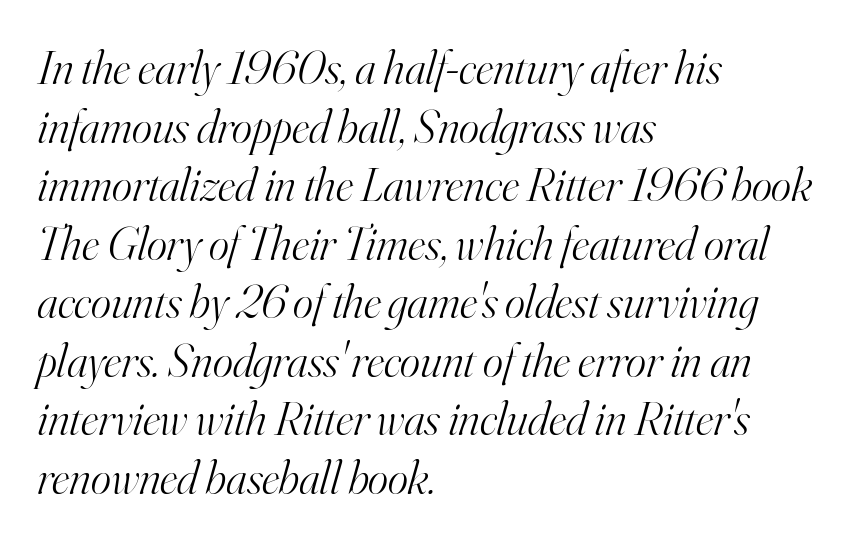
The image shows 48 px light serif type, italic (leaning right); set left-aligned, line spacing 1.22x, normal letter spacing, not underlined; high stroke contrast and a small x-height.
